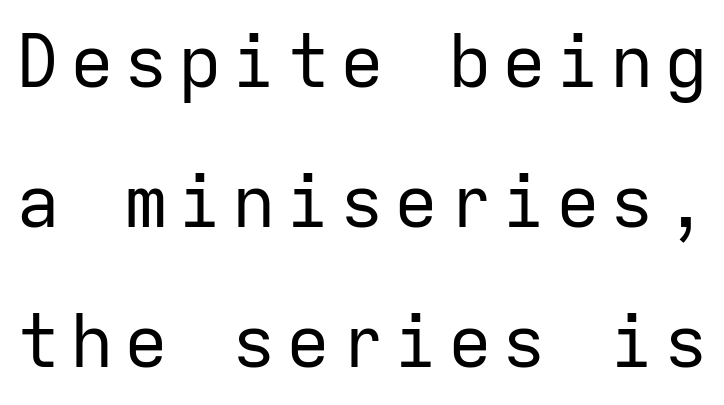
In terms of letterform style, serifs are entirely absent. Lines of text with bare space underneath. The letters march in equal steps, a hallmark of fixed-pitch type. Do the letters lean? They stand straight.
